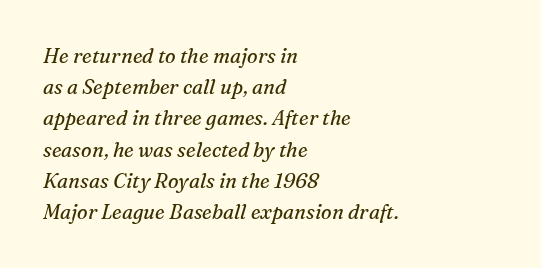
{"italic": "yes", "lean": "right", "slant_degrees": 16, "bold": "no", "underline": "no", "align": "left", "line_spacing": "normal", "line_spacing_ratio": 1.56, "letter_spacing": "normal", "letter_spacing_em": 0.0, "glyph_px": 20}
